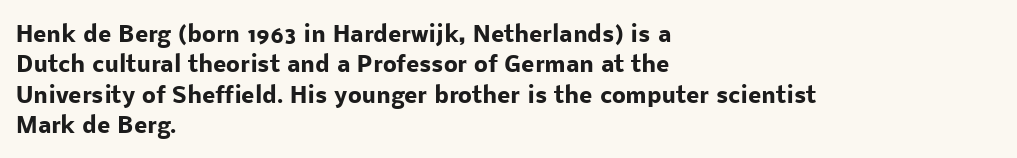
{"italic": "no", "bold": "yes", "underline": "no", "align": "left", "line_spacing": "normal", "line_spacing_ratio": 1.38, "letter_spacing": "normal", "letter_spacing_em": 0.0, "glyph_px": 22}
